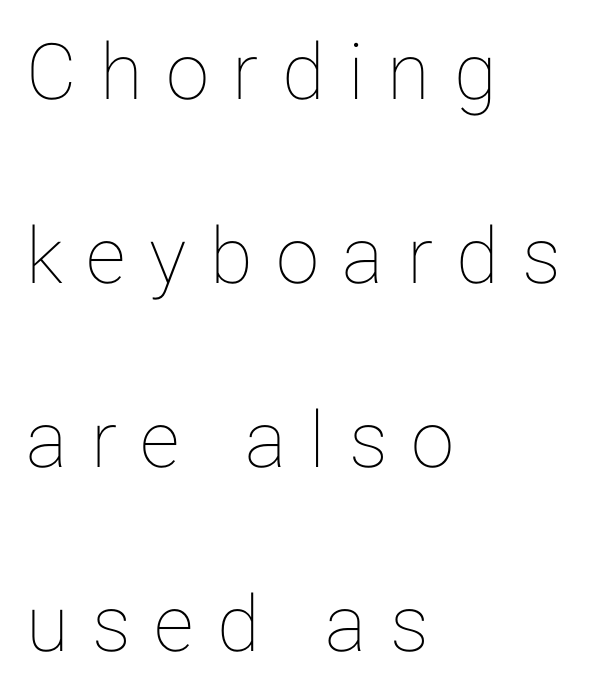
The type is letterspaced generously, with wide tracking. The letters stand straight up with perfectly vertical stems. This sample has the flowing, uneven cadence of proportional lettering. The setting favours the left margin, as ordinary paragraphs usually do. Each row of text sits above clean, open space. Reading down the column, the eye jumps a long way to each next line.
